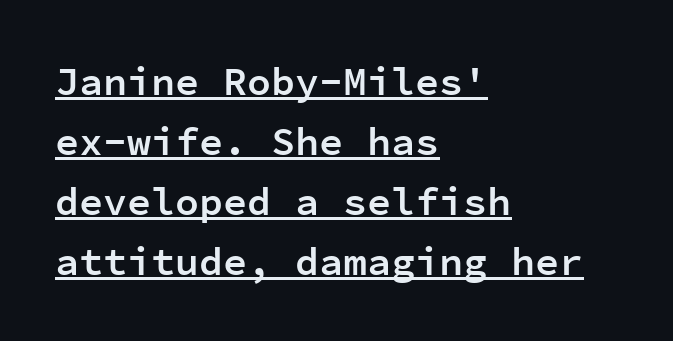
The image shows 40 px semibold sans-serif type, upright, monospaced; set left-aligned, normal line spacing (1.5x), normal letter spacing, underlined; low stroke contrast and a medium x-height.
